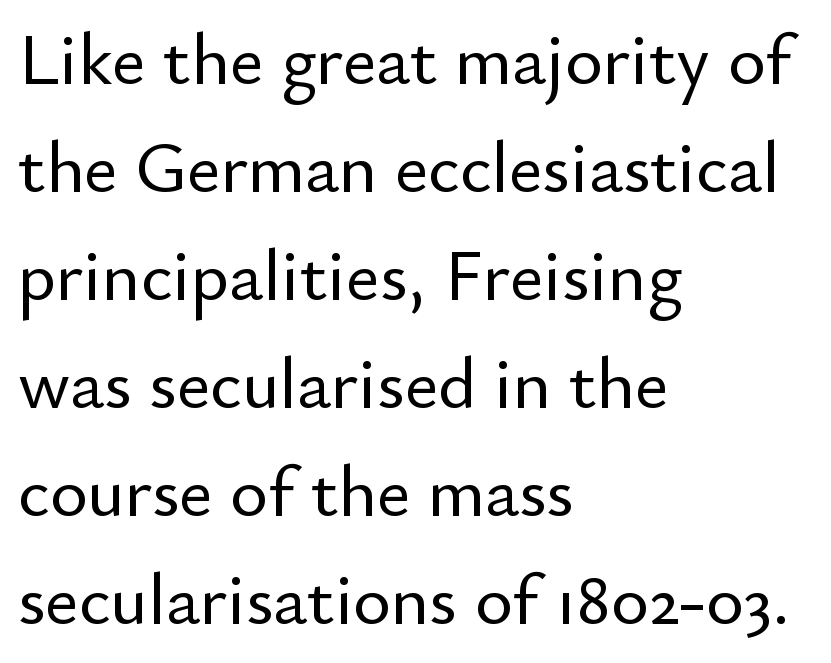
Glyph-to-glyph distance matches everyday printed text. In terms of posture, this sample is upright. What kind of face is this? One without serifs — a sans. Reading down the block, your eye returns to a fixed left position each line. The face used here is proportionally spaced, like ordinary book or web type. Has an underline been added? It has not.
